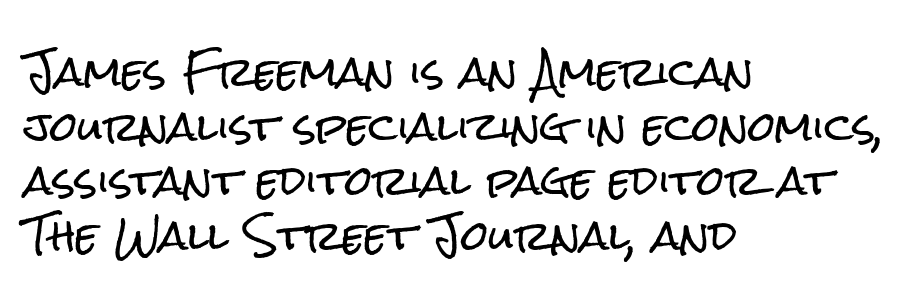
Caption: multi-line text, flush left, ragged right. This is the regular roman posture of the typeface. Think of a printed novel: that variable character pitch is what you see here. Type without underlining.
